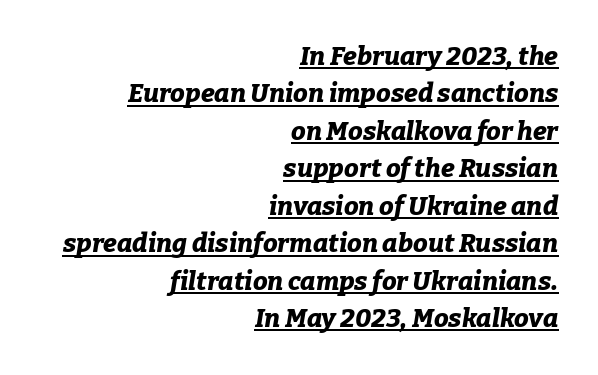
Q: Is the text bold? A: Yes.
Q: Is the text italic (slanted)? A: Yes, it leans right by about 9 degrees.
Q: Is the text underlined? A: Yes.
Q: How is the paragraph aligned? A: Right-aligned.
Q: Is the spacing between letters normal or unusually wide? A: Normal.
Q: Is the spacing between lines tight, normal or loose? A: Normal.
